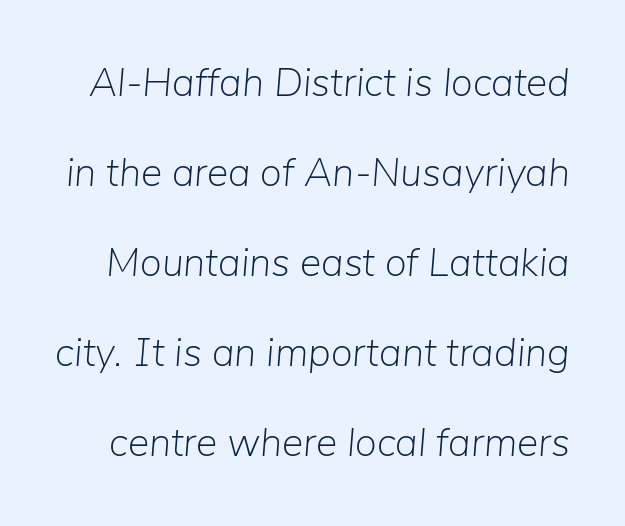
The image shows 40 px light type, italic (leaning right); set loose line spacing (2.25x), normal letter spacing, not underlined; low stroke contrast and a medium x-height.
